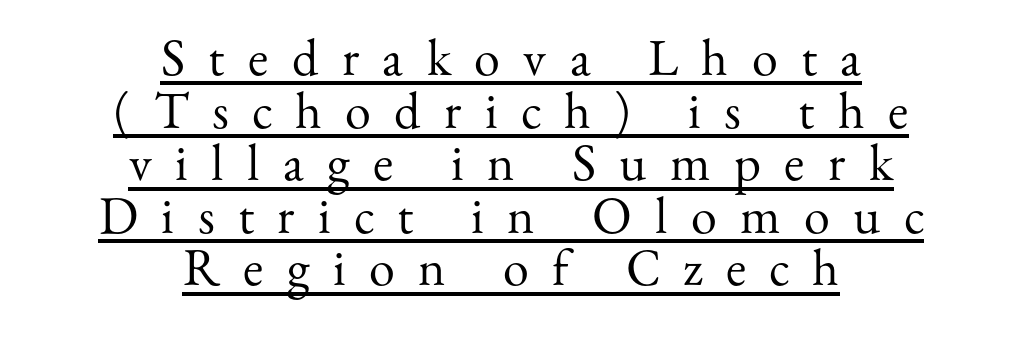
{"serif": "yes", "italic": "no", "bold": "no", "weight": "regular", "width": "normal", "stroke_contrast": "medium", "x_height": "small", "monospaced": "no", "underline": "yes", "align": "center", "line_spacing": "tight", "line_spacing_ratio": 1.01, "letter_spacing": "wide", "letter_spacing_em": 0.45, "glyph_px": 52}
